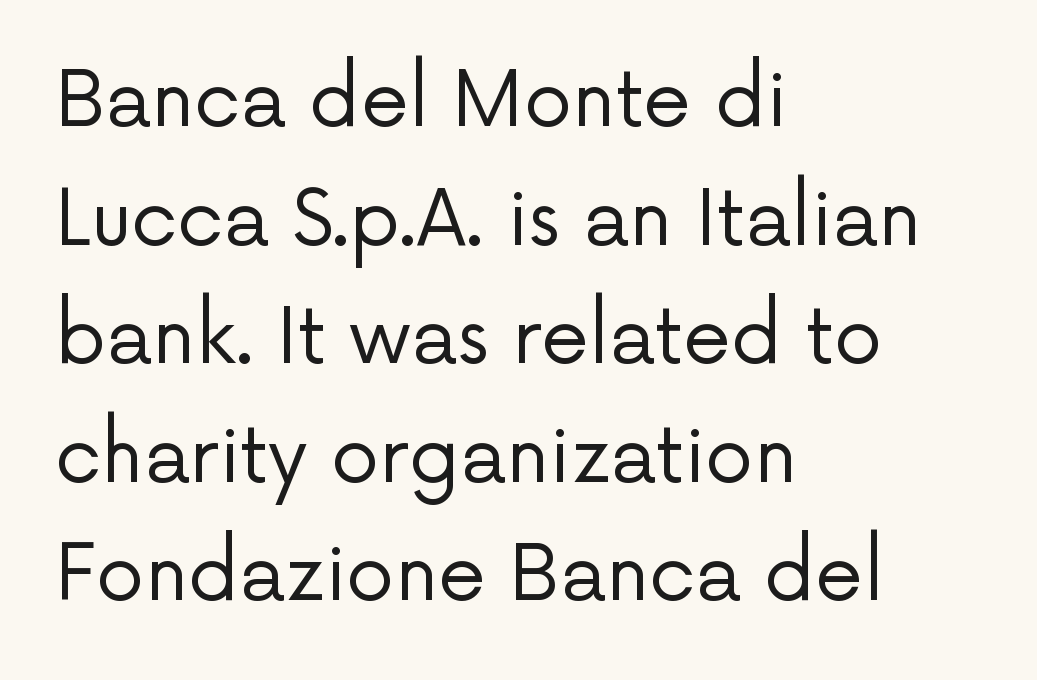
Q: Is the text bold? A: No.
Q: Is the text italic (slanted)? A: No, it is upright.
Q: Is the typeface a serif or a sans-serif typeface? A: Sans-serif.
Q: Is the text underlined? A: No.
Q: How is the paragraph aligned? A: Left-aligned.
Q: Is the spacing between letters normal or unusually wide? A: Normal.
Q: Is the spacing between lines tight, normal or loose? A: Normal.
Q: Width (condensed, normal, or wide)? A: Normal.
Q: Stroke contrast? A: Low.
Q: x-height? A: Medium.
Q: Monospaced? A: No.
